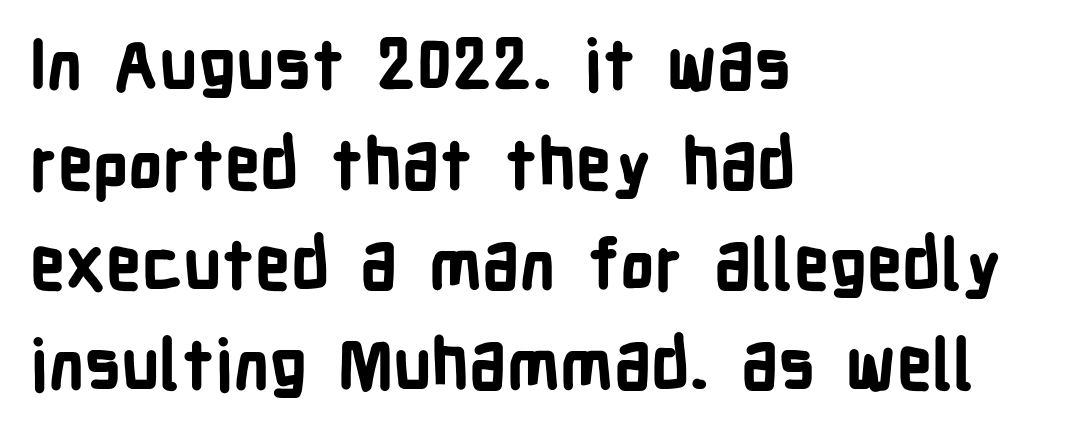
{"serif": "no", "italic": "no", "bold": "yes", "weight": "bold", "width": "condensed", "stroke_contrast": "low", "x_height": "medium", "monospaced": "no", "underline": "no", "align": "left", "line_spacing": "normal", "line_spacing_ratio": 1.45, "letter_spacing": "normal", "letter_spacing_em": 0.0, "glyph_px": 69}
